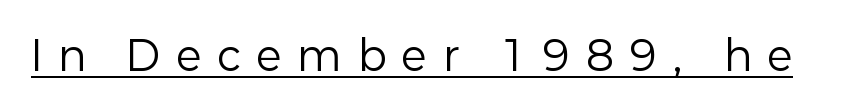
Q: Is the text bold? A: No.
Q: Is the text italic (slanted)? A: No, it is upright.
Q: Is the typeface a serif or a sans-serif typeface? A: Sans-serif.
Q: Is the text underlined? A: Yes.
Q: Is the spacing between letters normal or unusually wide? A: Unusually wide.
Q: Width (condensed, normal, or wide)? A: Normal.
Q: Stroke contrast? A: Low.
Q: x-height? A: Medium.
Q: Monospaced? A: No.
